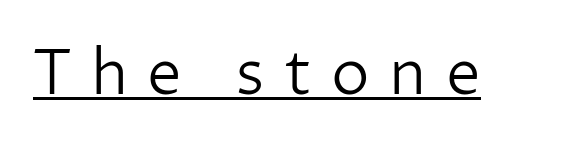
Q: Is the text bold? A: No.
Q: Is the text italic (slanted)? A: No, it is upright.
Q: Is the typeface a serif or a sans-serif typeface? A: Sans-serif.
Q: Is the text underlined? A: Yes.
Q: Is the spacing between letters normal or unusually wide? A: Unusually wide.
Q: Width (condensed, normal, or wide)? A: Normal.
Q: Stroke contrast? A: Low.
Q: x-height? A: Medium.
Q: Monospaced? A: No.
